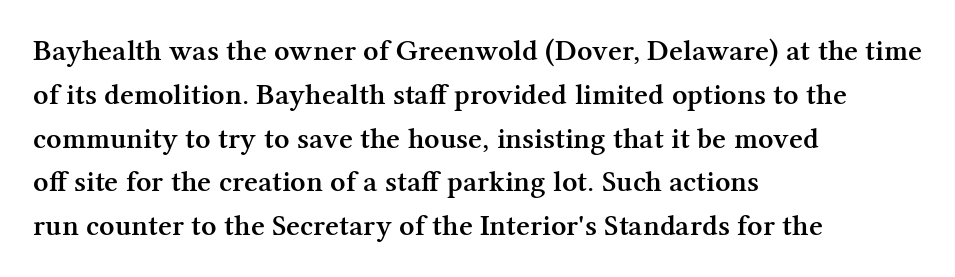
{"serif": "yes", "italic": "no", "bold": "semi", "weight": "semibold", "width": "normal", "stroke_contrast": "medium", "x_height": "medium", "monospaced": "no", "underline": "no", "align": "left", "line_spacing": "normal", "line_spacing_ratio": 1.46, "letter_spacing": "normal", "letter_spacing_em": 0.0, "glyph_px": 30}
